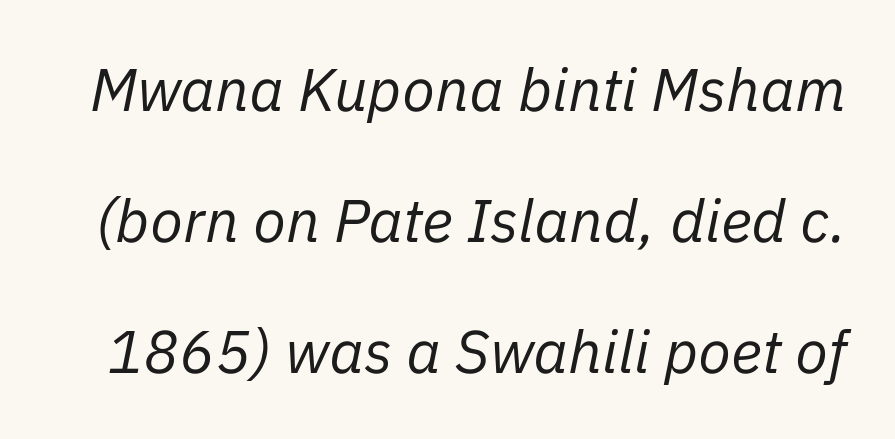
Interline gaps are noticeably wide in this sample. The passage shown is typed in a proportional face where columns would drift. Short note: letters normally spaced. It's the slanting kind of type. The glyphs are unaccompanied by any horizontal stroke below them.
